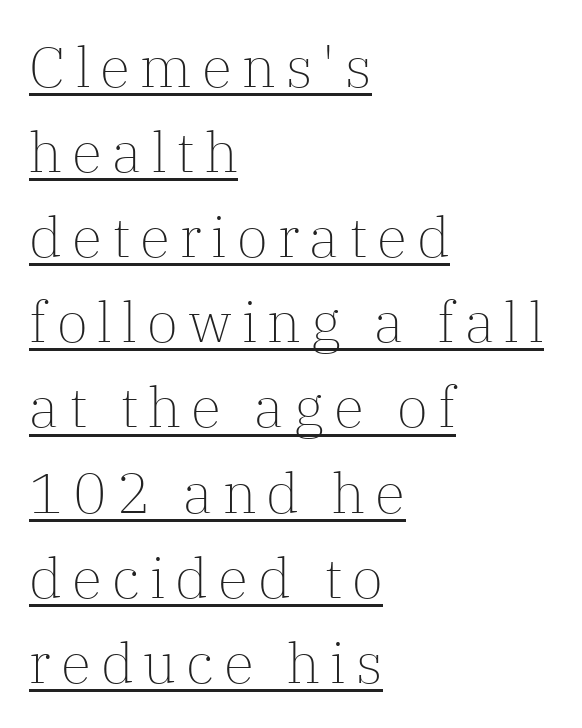
Q: Is the text bold? A: No.
Q: Is the text italic (slanted)? A: No, it is upright.
Q: Is the typeface a serif or a sans-serif typeface? A: Serif.
Q: Is the text underlined? A: Yes.
Q: How is the paragraph aligned? A: Left-aligned.
Q: Is the spacing between lines tight, normal or loose? A: Normal.
Q: Width (condensed, normal, or wide)? A: Normal.
Q: Stroke contrast? A: Low.
Q: x-height? A: Medium.
Q: Monospaced? A: No.
